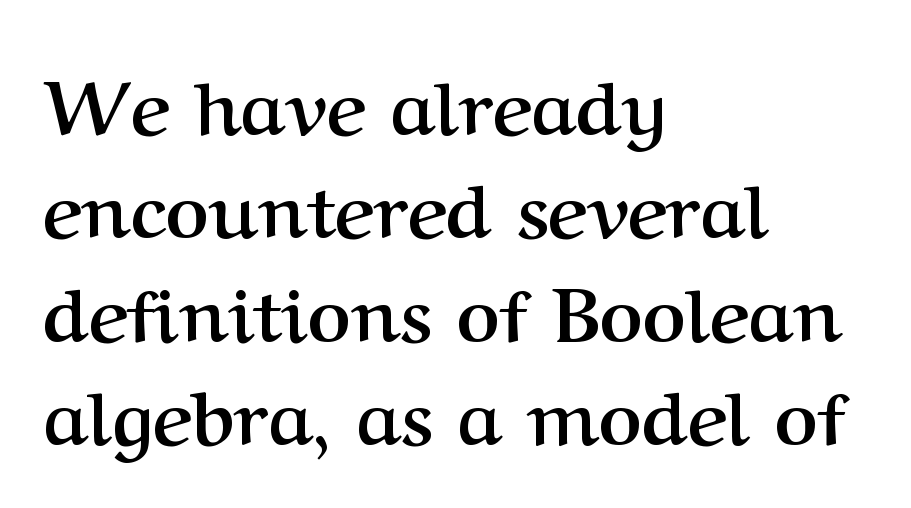
Q: Is the text bold? A: Yes.
Q: Is the text italic (slanted)? A: No, it is upright.
Q: Is the typeface a serif or a sans-serif typeface? A: Serif.
Q: Is the text underlined? A: No.
Q: How is the paragraph aligned? A: Left-aligned.
Q: Is the spacing between letters normal or unusually wide? A: Normal.
Q: Is the spacing between lines tight, normal or loose? A: Normal.
Q: Width (condensed, normal, or wide)? A: Normal.
Q: Stroke contrast? A: Medium.
Q: x-height? A: Medium.
Q: Monospaced? A: No.
